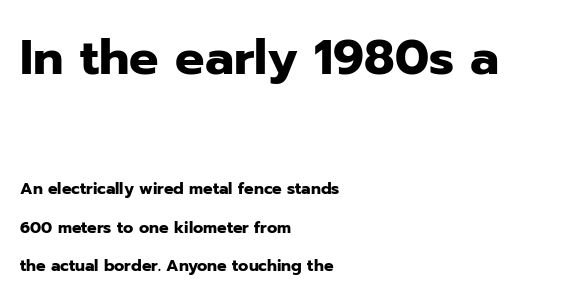
{"serif": "no", "italic": "no", "bold": "yes", "weight": "heavy", "width": "normal", "stroke_contrast": "low", "x_height": "medium", "monospaced": "no", "underline": "no", "align": "left", "line_spacing": "loose", "line_spacing_ratio": 2.39, "letter_spacing": "normal", "letter_spacing_em": 0.0, "larger_block": "first", "size_ratio": 3.06, "glyph_px": 49}
